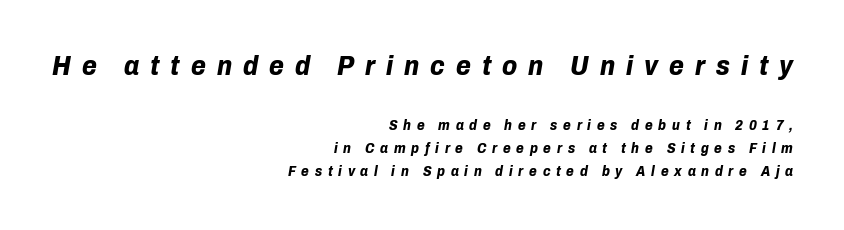
Does the lettering tilt? It does — this is italic. Strong, thick strokes mark this as bold type. Type without underlining. The passage is arranged like a letterhead date or caption credit — flush right. Caption: upper text group enlarged, lower text group reduced. Characters follow at a spacing far wider than the type designer built in.
